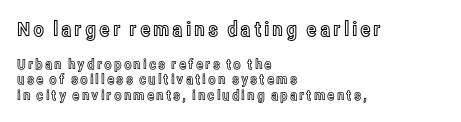
Between these two stacked blocks, the higher one wins on size. Leading: reduced. Anything drawn beneath the words? Only blank space. Unlike italic type, these characters show no tilt at all. Line starts are locked; line ends wander.
